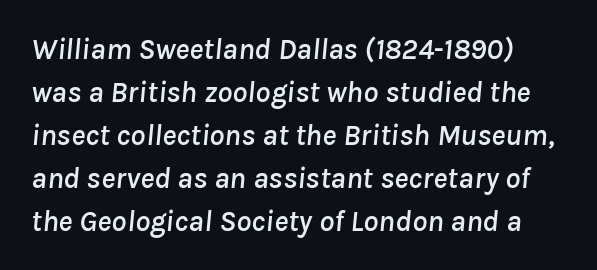
{"italic": "yes", "lean": "right", "slant_degrees": 8, "width": "normal", "stroke_contrast": "low", "x_height": "medium", "monospaced": "no", "underline": "no", "line_spacing": "normal", "line_spacing_ratio": 1.43, "letter_spacing": "normal", "letter_spacing_em": 0.0, "glyph_px": 30}
